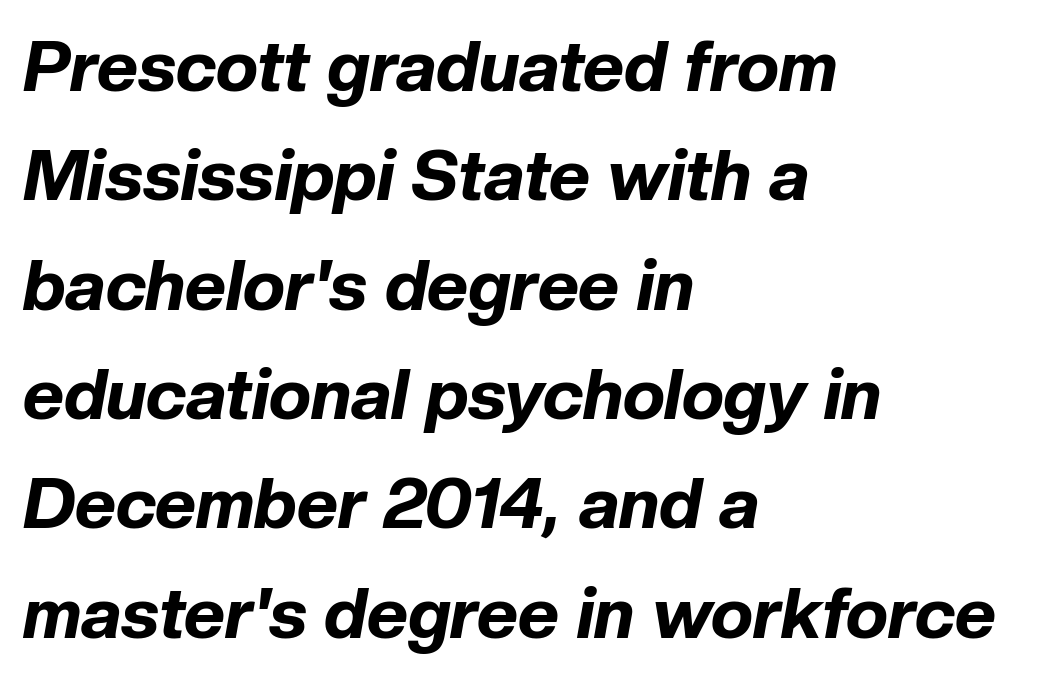
The image shows 71 px bold type, italic (leaning right); set left-aligned, normal line spacing (1.54x), normal letter spacing, not underlined; low stroke contrast and a medium x-height.
